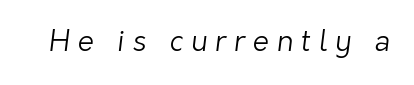
Q: Is the text bold? A: No.
Q: Is the typeface a serif or a sans-serif typeface? A: Sans-serif.
Q: Is the text underlined? A: No.
Q: Is the spacing between letters normal or unusually wide? A: Unusually wide.
Q: Width (condensed, normal, or wide)? A: Normal.
Q: Stroke contrast? A: Low.
Q: x-height? A: Medium.
Q: Monospaced? A: No.
